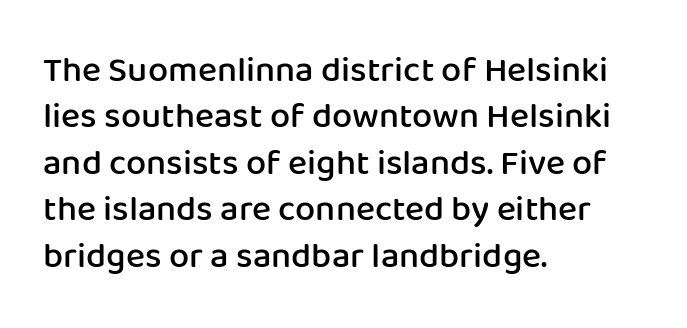
{"serif": "no", "italic": "no", "bold": "semi", "weight": "semibold", "width": "normal", "stroke_contrast": "low", "x_height": "medium", "monospaced": "no", "underline": "no", "align": "left", "line_spacing": "normal", "line_spacing_ratio": 1.29, "letter_spacing": "normal", "letter_spacing_em": 0.0, "glyph_px": 36}
